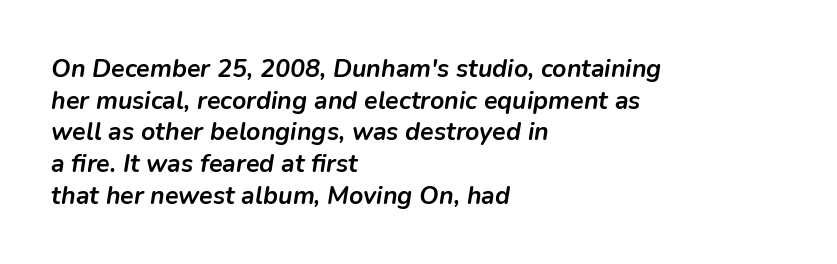
The image shows 25 px bold type, italic (leaning right); set left-aligned, normal line spacing (1.27x), normal letter spacing, not underlined.
